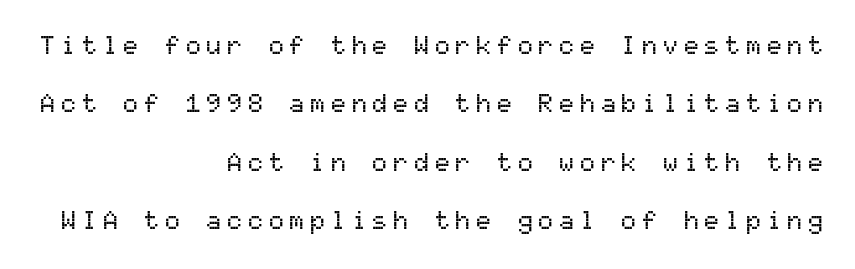
The image shows 25 px text type, upright; set right-aligned, loose line spacing (2.34x), unusually wide letter spacing (+0.23 em), not underlined.
